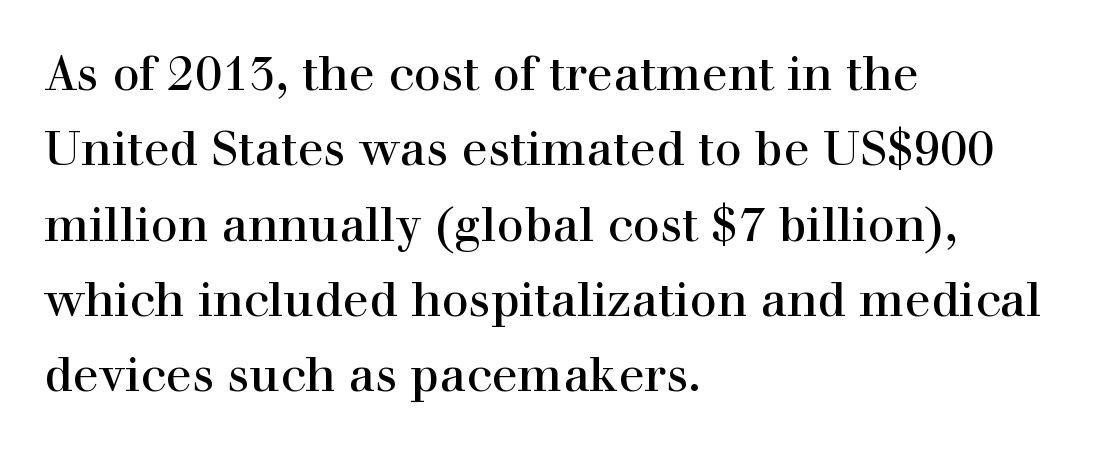
{"serif": "yes", "italic": "no", "width": "normal", "x_height": "medium", "monospaced": "no", "underline": "no", "align": "left", "line_spacing": "normal", "line_spacing_ratio": 1.57, "letter_spacing": "normal", "letter_spacing_em": 0.0, "glyph_px": 48}
